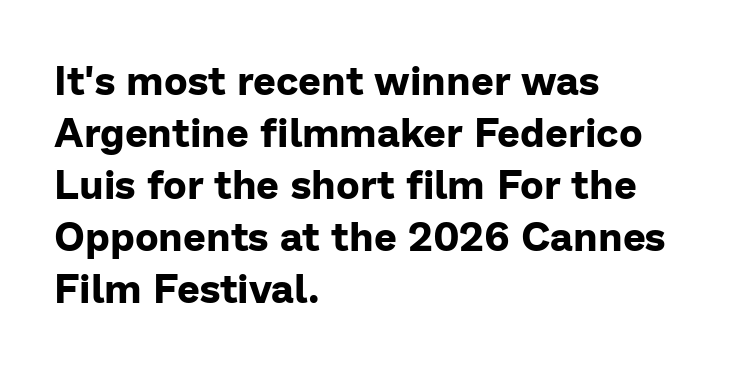
The specimen omits any rule beneath the text block's lines. Set as a true bold cut, around the 700 mark. Observe the absence of serifs on each vertical stroke in this sample. Character widths vary here, with narrow letters taking less room than wide ones. Every stem runs plumb, perpendicular to the baseline. Is there much room between lines? A standard amount, neither cramped nor airy.
